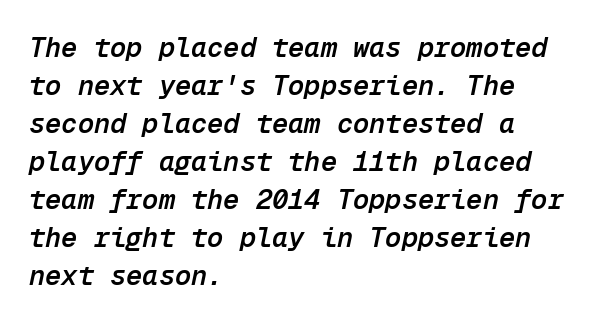
The typography opts for an oblique posture over an upright one. Which margin do the lines hug? The left one — the right edge is uneven. Compared with typical paragraphs, the rows here are spaced about the same. The letters are semibold — heavier than regular but short of a full bold. Has an underline been added? It has not.
